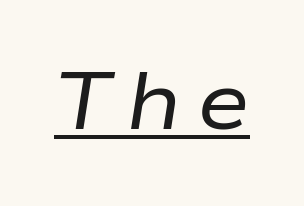
Q: Is the text bold? A: No.
Q: Is the text italic (slanted)? A: Yes, it leans right by about 9 degrees.
Q: Is the text underlined? A: Yes.
Q: Width (condensed, normal, or wide)? A: Wide.
Q: Stroke contrast? A: Low.
Q: x-height? A: Medium.
Q: Monospaced? A: No.
